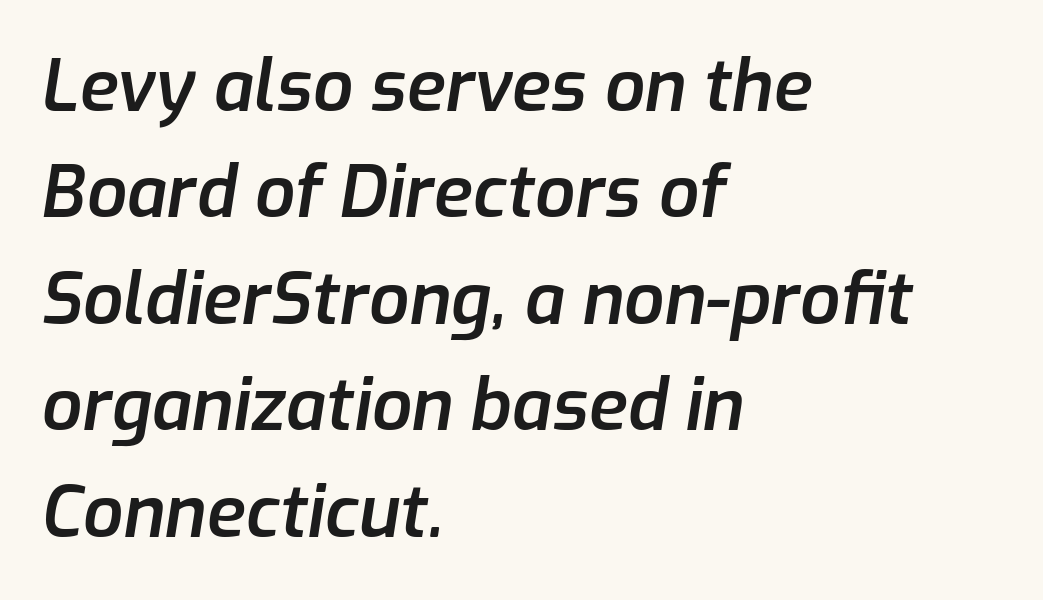
The image shows 71 px semibold type, italic (leaning right); set left-aligned, normal line spacing (1.5x), normal letter spacing, not underlined; low stroke contrast and a medium x-height.
